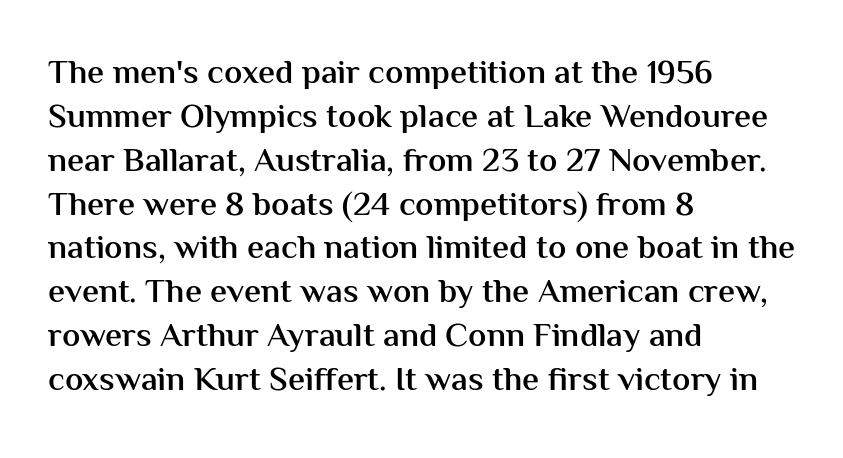
{"serif": "no", "italic": "no", "bold": "semi", "weight": "semibold", "width": "normal", "stroke_contrast": "medium", "x_height": "medium", "monospaced": "no", "underline": "no", "align": "left", "line_spacing": "normal", "line_spacing_ratio": 1.29, "letter_spacing": "normal", "letter_spacing_em": 0.0, "glyph_px": 34}
